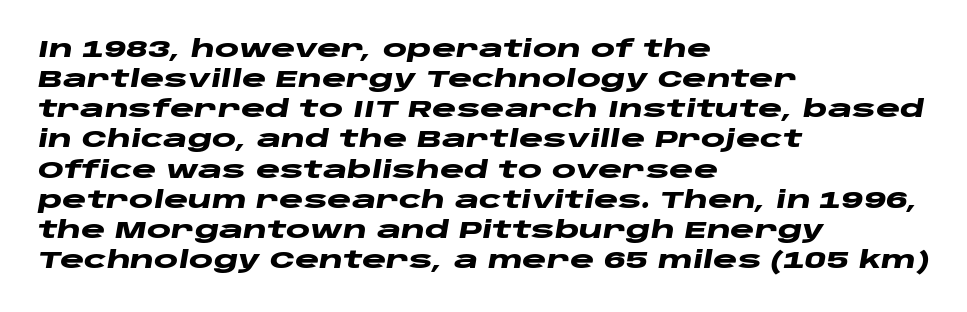
Q: Is the text bold? A: Yes.
Q: Is the text italic (slanted)? A: Yes, it leans right by about 10 degrees.
Q: Is the text underlined? A: No.
Q: How is the paragraph aligned? A: Left-aligned.
Q: Is the spacing between letters normal or unusually wide? A: Normal.
Q: Is the spacing between lines tight, normal or loose? A: Normal.
